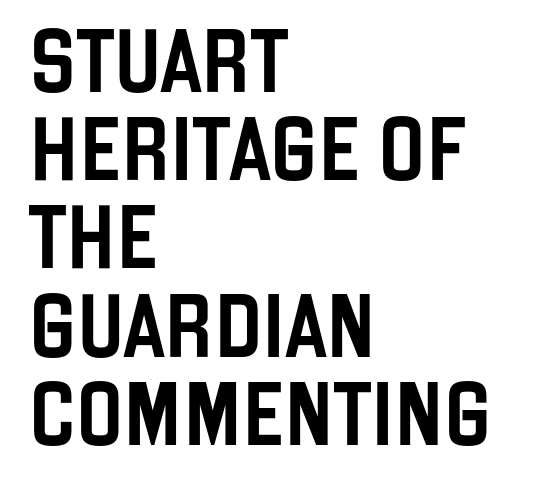
Q: Is the text italic (slanted)? A: No, it is upright.
Q: Is the typeface a serif or a sans-serif typeface? A: Sans-serif.
Q: Is the text underlined? A: No.
Q: How is the paragraph aligned? A: Left-aligned.
Q: Is the spacing between letters normal or unusually wide? A: Normal.
Q: Is the spacing between lines tight, normal or loose? A: Normal.
Q: Width (condensed, normal, or wide)? A: Condensed.
Q: Stroke contrast? A: Low.
Q: x-height? A: Large.
Q: Monospaced? A: No.
